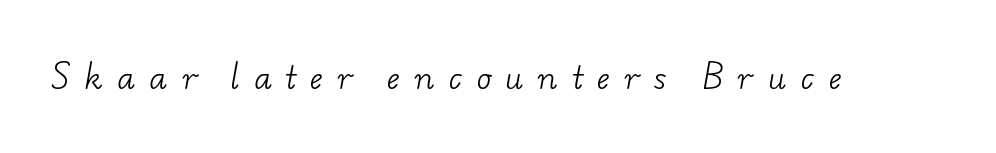
{"serif": "yes", "bold": "no", "weight": "light", "width": "wide", "stroke_contrast": "low", "x_height": "small", "monospaced": "no", "underline": "no", "letter_spacing": "wide", "letter_spacing_em": 0.49, "glyph_px": 30}
